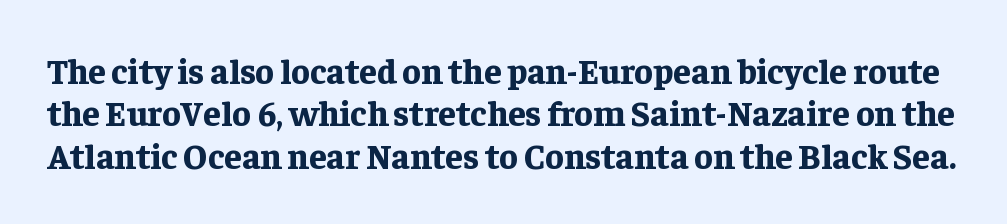
Q: Is the text bold? A: Yes.
Q: Is the text italic (slanted)? A: No, it is upright.
Q: Is the typeface a serif or a sans-serif typeface? A: Serif.
Q: Is the text underlined? A: No.
Q: Is the spacing between letters normal or unusually wide? A: Normal.
Q: Width (condensed, normal, or wide)? A: Normal.
Q: Stroke contrast? A: Low.
Q: x-height? A: Medium.
Q: Monospaced? A: No.
